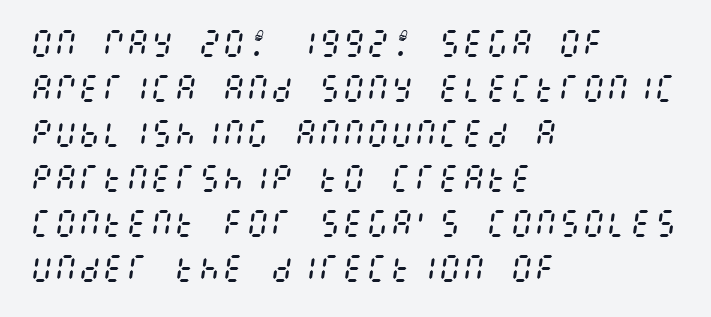
Q: Is the text bold? A: No.
Q: Is the text italic (slanted)? A: Yes, it leans right by about 8 degrees.
Q: Is the text underlined? A: No.
Q: How is the paragraph aligned? A: Left-aligned.
Q: Is the spacing between letters normal or unusually wide? A: Normal.
Q: Is the spacing between lines tight, normal or loose? A: Normal.
Q: Width (condensed, normal, or wide)? A: Condensed.
Q: Stroke contrast? A: Medium.
Q: x-height? A: Large.
